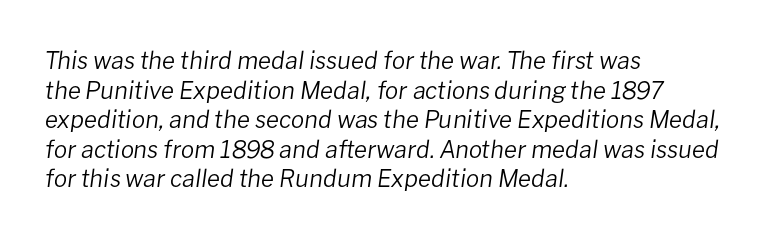
The image shows 24 px text type, italic (leaning right); set left-aligned, line spacing 1.23x, normal letter spacing, not underlined.
